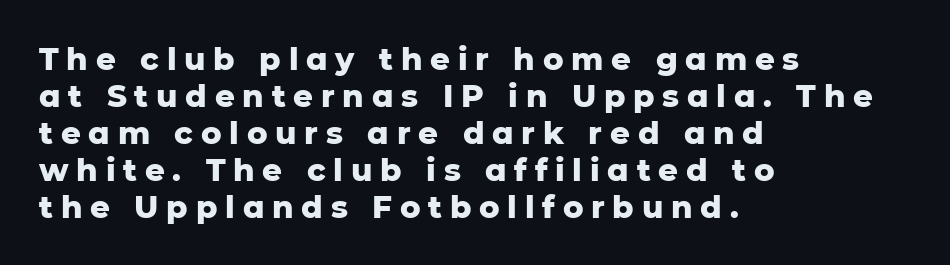
The image shows 31 px heavy sans-serif type, upright; set left-aligned, line spacing 1.19x, unusually wide letter spacing (+0.25 em), not underlined; low stroke contrast and a medium x-height.
